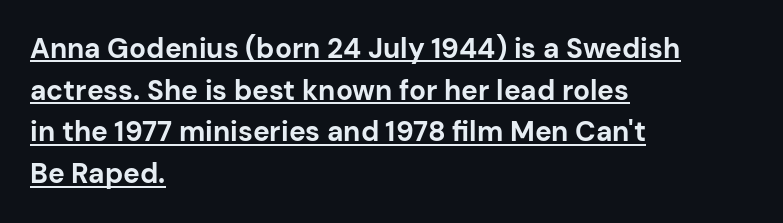
Q: Is the text bold? A: Yes.
Q: Is the text italic (slanted)? A: No, it is upright.
Q: Is the typeface a serif or a sans-serif typeface? A: Sans-serif.
Q: Is the text underlined? A: Yes.
Q: How is the paragraph aligned? A: Left-aligned.
Q: Is the spacing between letters normal or unusually wide? A: Normal.
Q: Is the spacing between lines tight, normal or loose? A: Normal.
Q: Width (condensed, normal, or wide)? A: Normal.
Q: Stroke contrast? A: Low.
Q: x-height? A: Medium.
Q: Monospaced? A: No.
